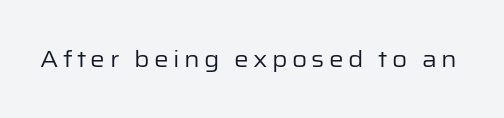
The image shows 23 px text type, upright; set not underlined.
